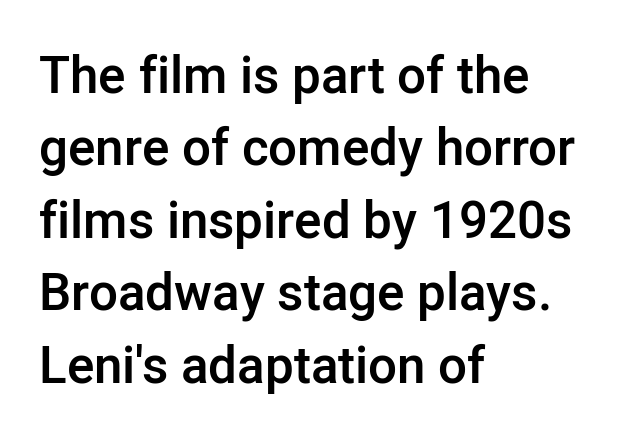
{"serif": "no", "italic": "no", "bold": "semi", "weight": "semibold", "width": "normal", "stroke_contrast": "low", "x_height": "medium", "monospaced": "no", "underline": "no", "align": "left", "line_spacing": "normal", "line_spacing_ratio": 1.42, "letter_spacing": "normal", "letter_spacing_em": 0.0, "glyph_px": 51}
